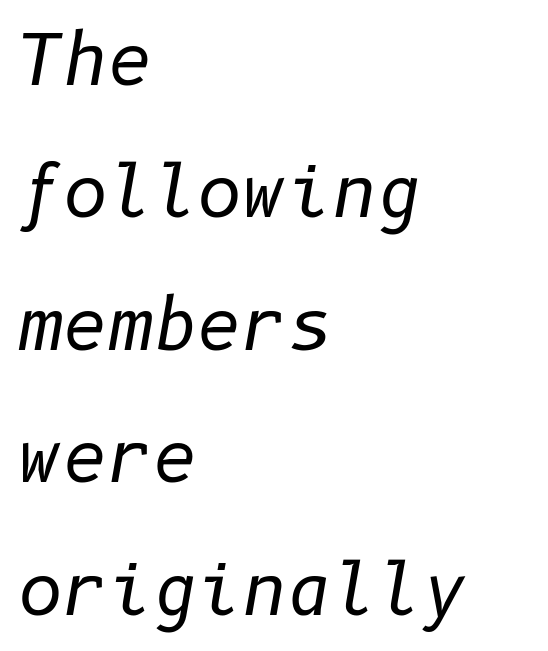
Q: Is the text bold? A: No.
Q: Is the text italic (slanted)? A: Yes, it leans right by about 10 degrees.
Q: Is the text underlined? A: No.
Q: How is the paragraph aligned? A: Left-aligned.
Q: Is the spacing between letters normal or unusually wide? A: Normal.
Q: Is the spacing between lines tight, normal or loose? A: Loose.
Q: Width (condensed, normal, or wide)? A: Normal.
Q: Stroke contrast? A: Low.
Q: x-height? A: Medium.
